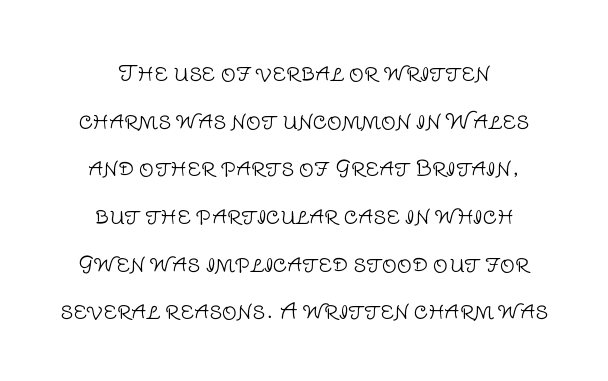
Q: Is the text bold? A: No.
Q: Is the text italic (slanted)? A: Yes.
Q: Is the text underlined? A: No.
Q: How is the paragraph aligned? A: Centered.
Q: Is the spacing between letters normal or unusually wide? A: Normal.
Q: Is the spacing between lines tight, normal or loose? A: Loose.
